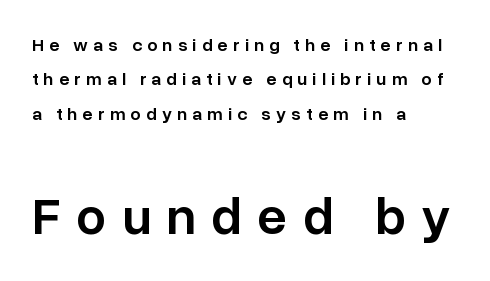
The image shows 53 px semibold sans-serif type, upright; set left-aligned, loose line spacing (1.91x), unusually wide letter spacing (+0.29 em), not underlined; the second (bottom) block is 2.94x larger; low stroke contrast and a medium x-height.
